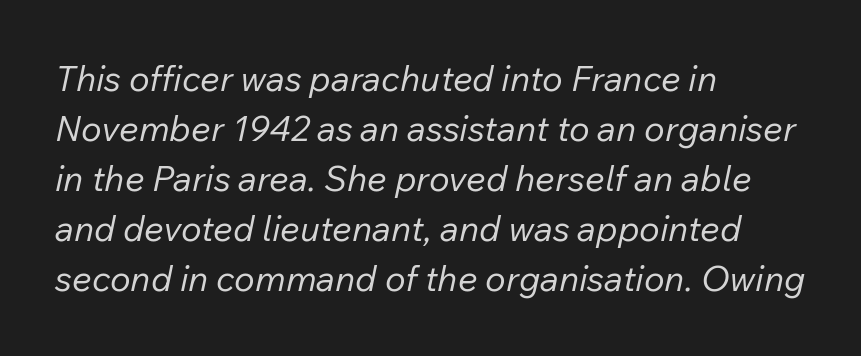
The image shows 35 px regular-weight type, italic (leaning right); set left-aligned, normal line spacing (1.43x), normal letter spacing, not underlined; low stroke contrast and a medium x-height.
